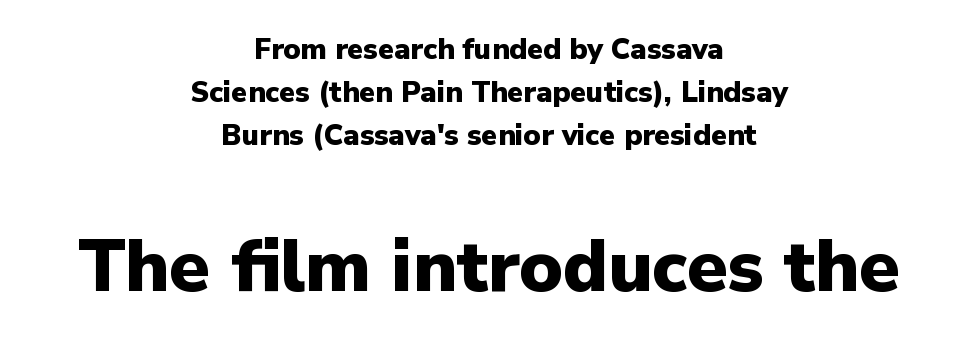
A typesetter would call this proportional, since set widths differ per character. Where is the straight margin? There isn't one; the lines are centered. This is the regular roman posture of the typeface. The designer gave the closing block more size than the opening block. Heavy-handed strokes throughout: this text is bold.
